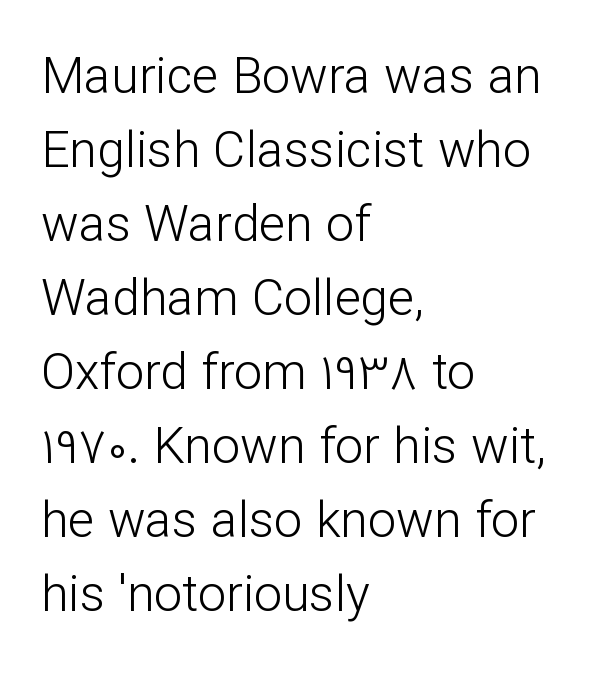
{"serif": "no", "italic": "no", "bold": "no", "weight": "light", "width": "normal", "stroke_contrast": "low", "x_height": "medium", "monospaced": "no", "underline": "no", "align": "left", "line_spacing": "normal", "line_spacing_ratio": 1.48, "letter_spacing": "normal", "letter_spacing_em": 0.0, "glyph_px": 50}
